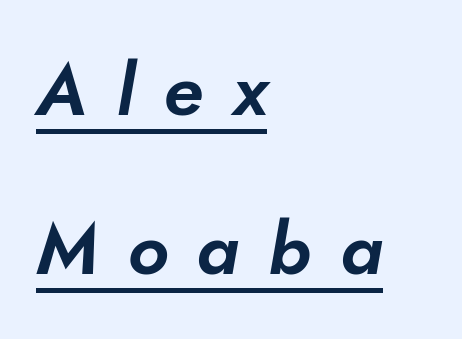
The tracking jumps out immediately: characters are airy and widely separated. Proportional: the letters do not fall into vertical columns. This block would shrink considerably if given ordinary leading; it's expanded now. The typesetter has applied underlining to the passage shown. The text carries the slant typical of an italic or oblique font.
